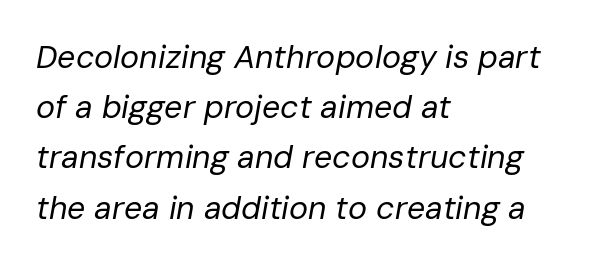
{"italic": "yes", "lean": "right", "slant_degrees": 10, "bold": "no", "weight": "regular", "width": "normal", "stroke_contrast": "low", "x_height": "medium", "monospaced": "no", "underline": "no", "align": "left", "line_spacing": "normal", "line_spacing_ratio": 1.57, "letter_spacing": "normal", "letter_spacing_em": 0.0, "glyph_px": 32}
